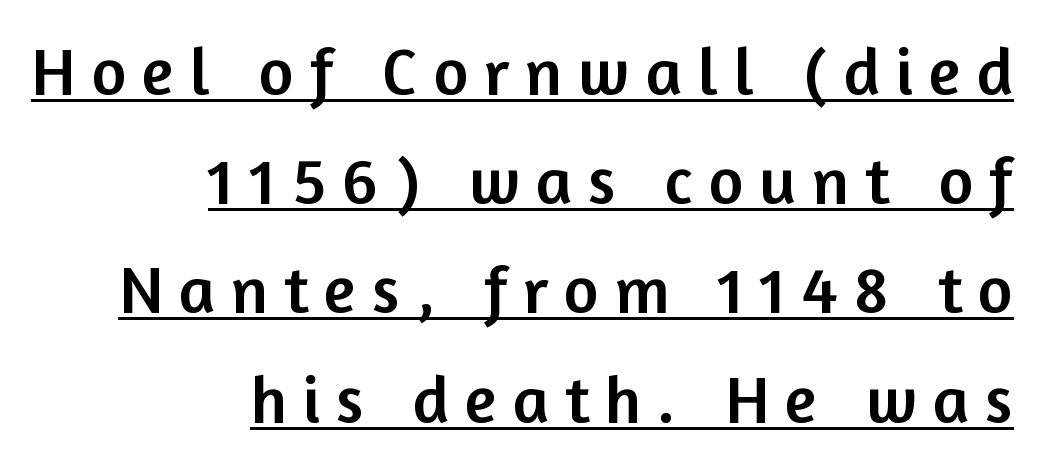
The image shows 67 px sans-serif type, upright; set right-aligned, normal line spacing (1.63x), unusually wide letter spacing (+0.24 em), underlined; low stroke contrast and a medium x-height.
